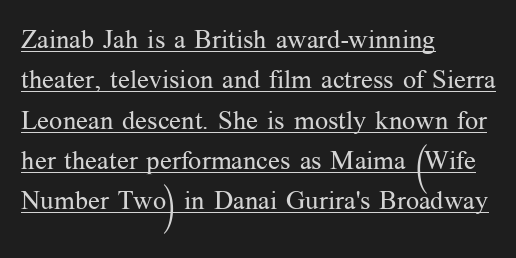
Q: Is the text bold? A: No.
Q: Is the text italic (slanted)? A: No, it is upright.
Q: Is the text underlined? A: Yes.
Q: How is the paragraph aligned? A: Left-aligned.
Q: Is the spacing between letters normal or unusually wide? A: Normal.
Q: Is the spacing between lines tight, normal or loose? A: Normal.
